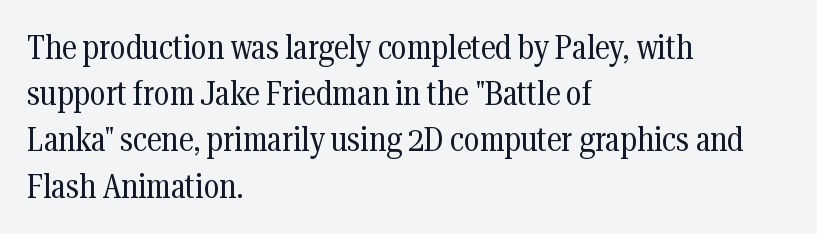
Q: Is the text bold? A: No.
Q: Is the text italic (slanted)? A: No, it is upright.
Q: Is the typeface a serif or a sans-serif typeface? A: Serif.
Q: Is the text underlined? A: No.
Q: How is the paragraph aligned? A: Left-aligned.
Q: Is the spacing between letters normal or unusually wide? A: Normal.
Q: Is the spacing between lines tight, normal or loose? A: Normal.
Q: Width (condensed, normal, or wide)? A: Condensed.
Q: Stroke contrast? A: Medium.
Q: x-height? A: Medium.
Q: Monospaced? A: No.
